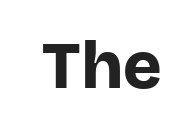
{"serif": "no", "italic": "no", "bold": "yes", "weight": "bold", "width": "normal", "stroke_contrast": "low", "x_height": "large", "monospaced": "no", "underline": "no", "letter_spacing": "normal", "letter_spacing_em": 0.0, "glyph_px": 66}
